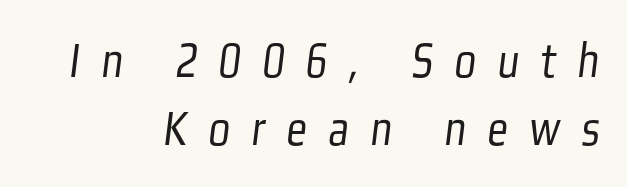
The image shows 51 px light, condensed sans-serif type; set right-aligned, normal line spacing (1.34x), unusually wide letter spacing (+0.42 em), not underlined; low stroke contrast and a medium x-height.
